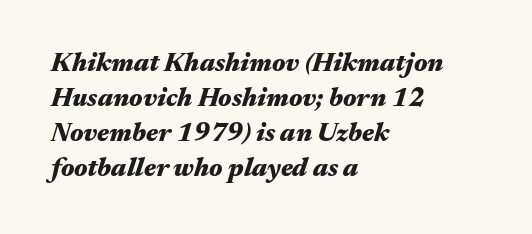
In CSS terms this would be text-align: left. Observe the ordinary spacing: letters are neighbours, not strangers. If you drew a line through each stem, it would be angled. These lines carry a lot of weight — the face is fully bold. The glyphs are unaccompanied by any horizontal stroke below them.
